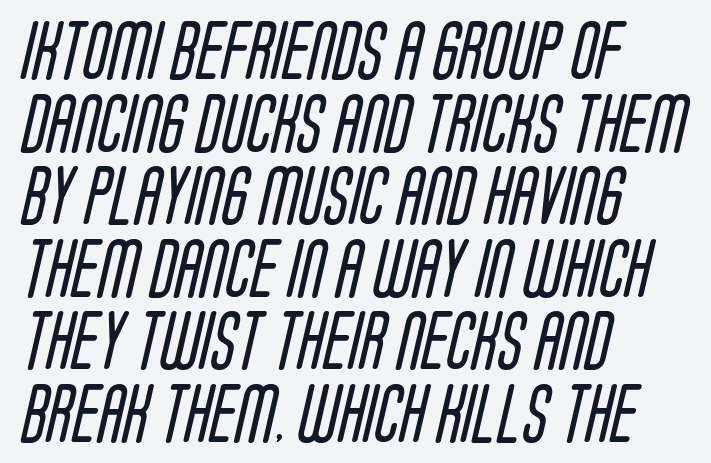
Q: Is the text bold? A: No.
Q: Is the typeface a serif or a sans-serif typeface? A: Sans-serif.
Q: Is the text underlined? A: No.
Q: How is the paragraph aligned? A: Left-aligned.
Q: Is the spacing between letters normal or unusually wide? A: Normal.
Q: Width (condensed, normal, or wide)? A: Condensed.
Q: Stroke contrast? A: Low.
Q: x-height? A: Large.
Q: Monospaced? A: No.
